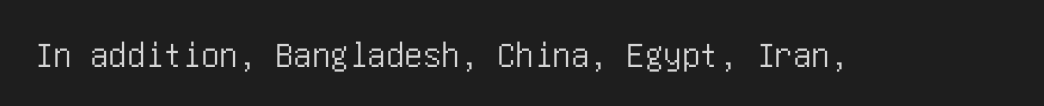
Q: Is the text italic (slanted)? A: No, it is upright.
Q: Is the typeface a serif or a sans-serif typeface? A: Sans-serif.
Q: Is the text underlined? A: No.
Q: Is the spacing between letters normal or unusually wide? A: Normal.
Q: Width (condensed, normal, or wide)? A: Condensed.
Q: Stroke contrast? A: Low.
Q: x-height? A: Large.
